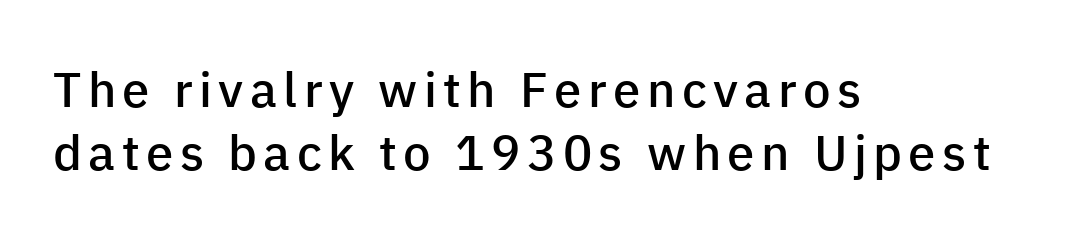
The rendering uses a moderate line-height, typical for paragraphs. The paragraph has a hard left edge and a soft right edge. Is this a fixed-width face? No — the glyphs have proportional, varying widths. Font category for this specimen: sans-serif.
